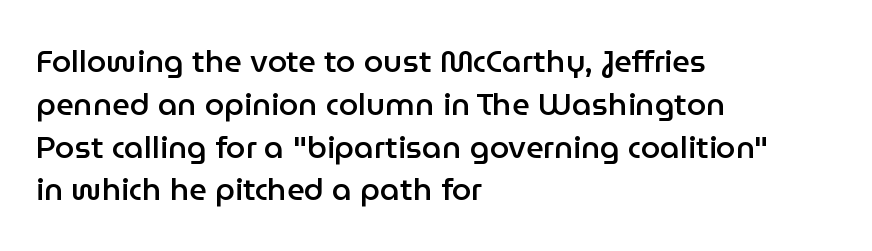
Q: Is the text bold? A: Semi-bold.
Q: Is the text italic (slanted)? A: No, it is upright.
Q: Is the typeface a serif or a sans-serif typeface? A: Sans-serif.
Q: Is the text underlined? A: No.
Q: How is the paragraph aligned? A: Left-aligned.
Q: Is the spacing between letters normal or unusually wide? A: Normal.
Q: Is the spacing between lines tight, normal or loose? A: Normal.
Q: Width (condensed, normal, or wide)? A: Normal.
Q: Stroke contrast? A: Low.
Q: x-height? A: Medium.
Q: Monospaced? A: No.
